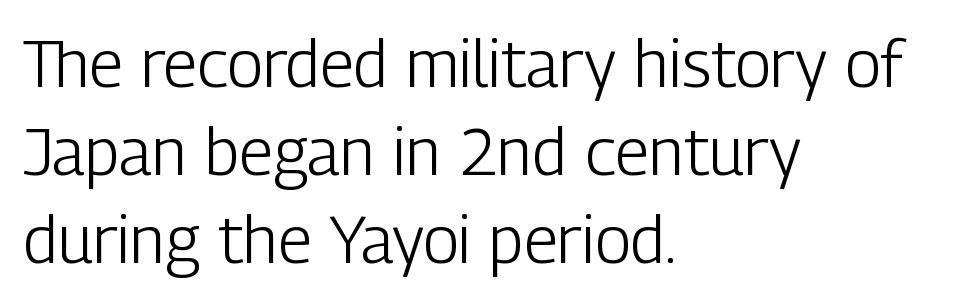
Q: Is the text bold? A: No.
Q: Is the text italic (slanted)? A: No, it is upright.
Q: Is the typeface a serif or a sans-serif typeface? A: Sans-serif.
Q: Is the text underlined? A: No.
Q: How is the paragraph aligned? A: Left-aligned.
Q: Is the spacing between letters normal or unusually wide? A: Normal.
Q: Is the spacing between lines tight, normal or loose? A: Normal.
Q: Width (condensed, normal, or wide)? A: Condensed.
Q: Stroke contrast? A: Low.
Q: x-height? A: Medium.
Q: Monospaced? A: No.
